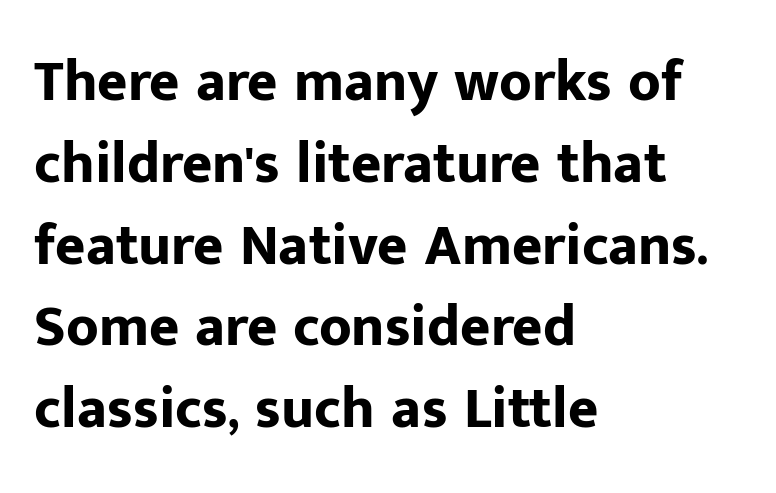
The image shows 58 px bold sans-serif type, upright; set left-aligned, normal line spacing (1.41x), normal letter spacing, not underlined; low stroke contrast and a medium x-height.
